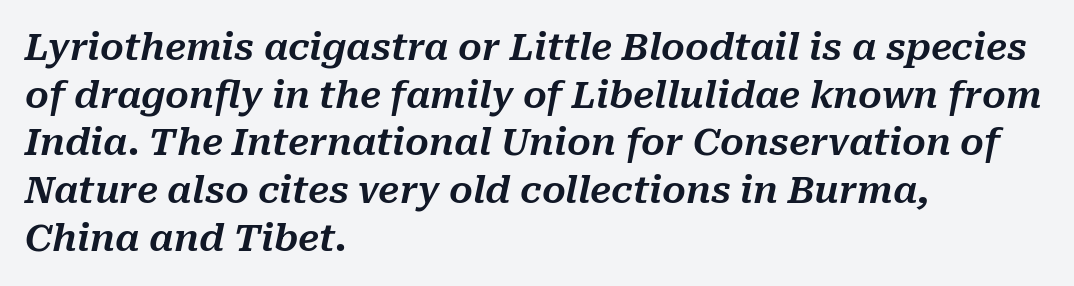
{"italic": "yes", "lean": "right", "slant_degrees": 10, "width": "normal", "stroke_contrast": "medium", "x_height": "medium", "monospaced": "no", "underline": "no", "align": "left", "line_spacing": "normal", "line_spacing_ratio": 1.29, "letter_spacing": "normal", "letter_spacing_em": 0.0, "glyph_px": 37}
